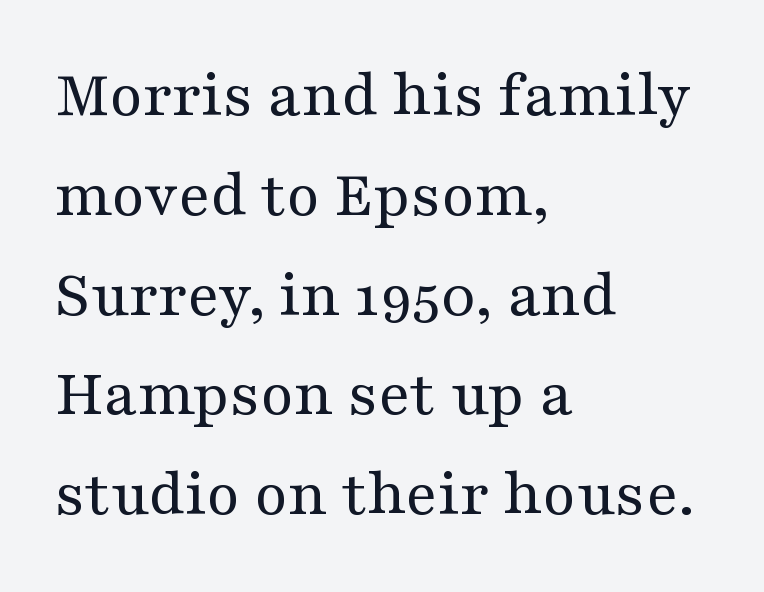
{"serif": "yes", "italic": "no", "bold": "no", "weight": "regular", "width": "wide", "stroke_contrast": "medium", "x_height": "medium", "monospaced": "no", "underline": "no", "align": "left", "line_spacing": "normal", "line_spacing_ratio": 1.49, "letter_spacing": "normal", "letter_spacing_em": 0.0, "glyph_px": 67}
